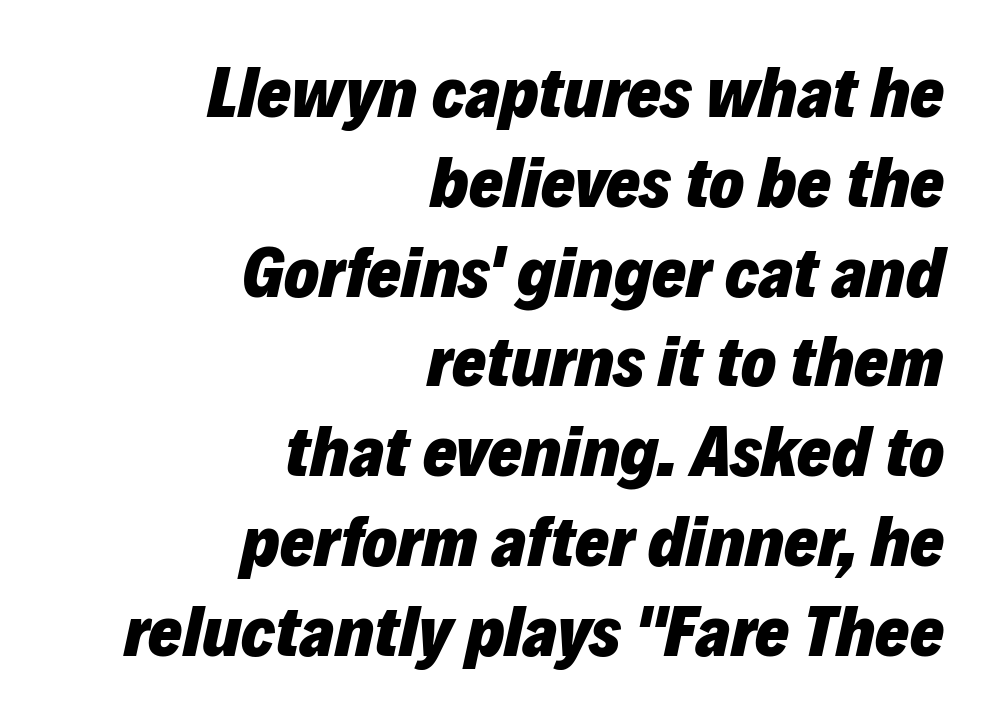
{"italic": "yes", "lean": "right", "slant_degrees": 12, "bold": "yes", "weight": "heavy", "width": "normal", "stroke_contrast": "low", "x_height": "medium", "monospaced": "no", "underline": "no", "align": "right", "line_spacing_ratio": 1.23, "letter_spacing": "normal", "letter_spacing_em": 0.0, "glyph_px": 73}
